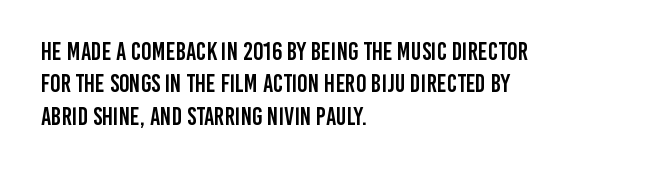
The image shows 25 px text type, upright; set left-aligned, normal line spacing (1.3x), normal letter spacing, not underlined.
